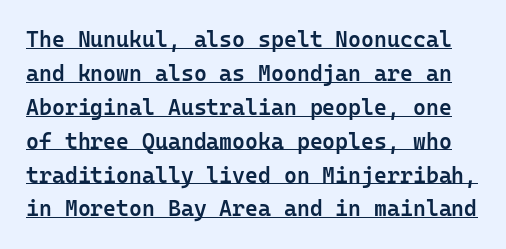
The image shows 22 px text type, upright; set normal line spacing (1.54x), normal letter spacing, underlined.
